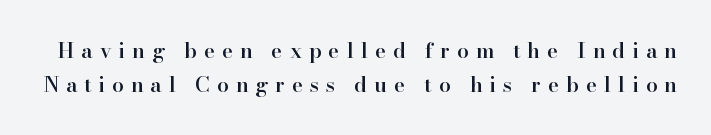
The image shows 21 px text type, upright; set normal line spacing (1.61x), unusually wide letter spacing (+0.33 em), not underlined.
